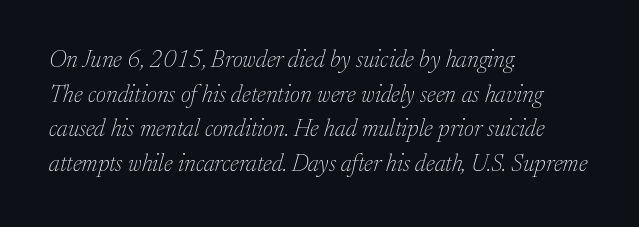
Q: Is the text bold? A: No.
Q: Is the text italic (slanted)? A: Yes, it leans right by about 17 degrees.
Q: Is the text underlined? A: No.
Q: How is the paragraph aligned? A: Left-aligned.
Q: Is the spacing between letters normal or unusually wide? A: Normal.
Q: Is the spacing between lines tight, normal or loose? A: Normal.
